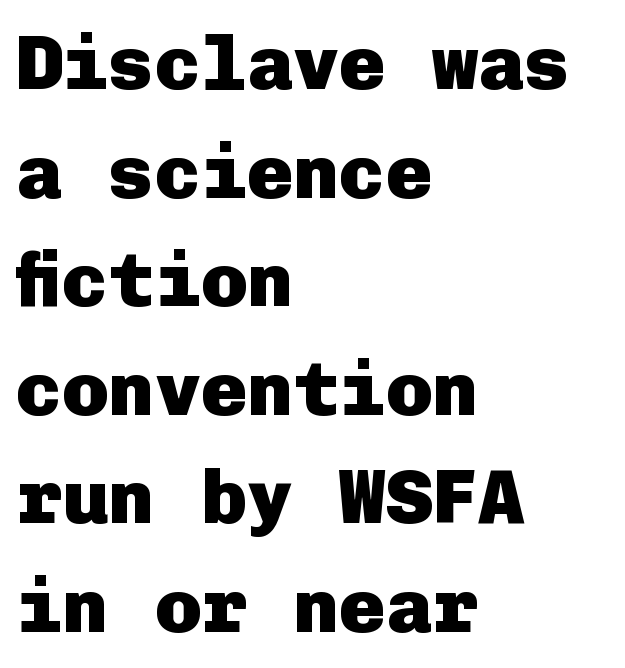
The horizontal fit of the characters is conventional and even. I'd call this a sans setting — the letters go barefoot. Honestly, there is no underline to notice here at all. The designer left line spacing at the default. The letters are bold, with thick, heavy strokes. The lines are quadded left.
